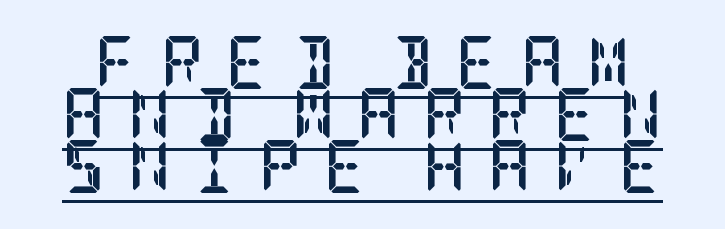
Q: Is the text bold? A: Yes.
Q: Is the text italic (slanted)? A: No, it is upright.
Q: Is the typeface a serif or a sans-serif typeface? A: Serif.
Q: Is the text underlined? A: Yes.
Q: Is the spacing between letters normal or unusually wide? A: Unusually wide.
Q: Is the spacing between lines tight, normal or loose? A: Tight.
Q: Width (condensed, normal, or wide)? A: Condensed.
Q: Stroke contrast? A: Low.
Q: x-height? A: Large.
